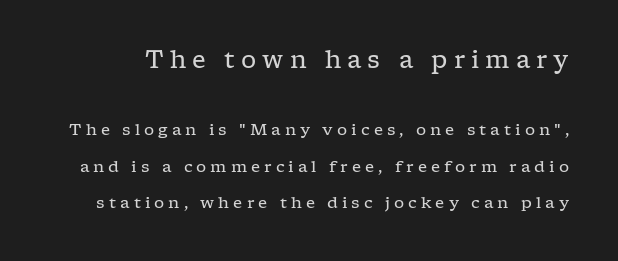
Tall strokes in this sample are plumb rather than angled. The passage shown stacks its lines with a broad gap. Bigger letters appear in the top chunk; the bottom chunk is reduced. The letterforms stand isolated, each surrounded by extra space.
